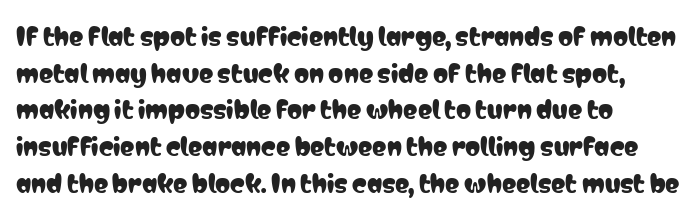
Q: Is the text italic (slanted)? A: No, it is upright.
Q: Is the text underlined? A: No.
Q: How is the paragraph aligned? A: Left-aligned.
Q: Is the spacing between letters normal or unusually wide? A: Normal.
Q: Is the spacing between lines tight, normal or loose? A: Normal.
